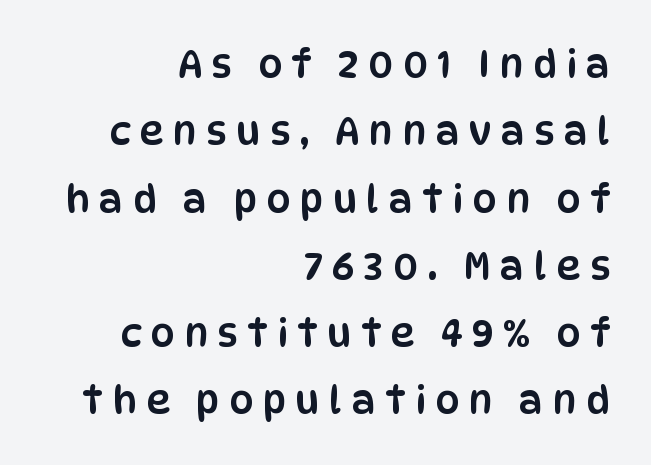
{"serif": "no", "italic": "no", "width": "condensed", "stroke_contrast": "low", "x_height": "large", "monospaced": "no", "underline": "no", "align": "right", "line_spacing_ratio": 1.77, "letter_spacing": "wide", "letter_spacing_em": 0.25, "glyph_px": 38}
